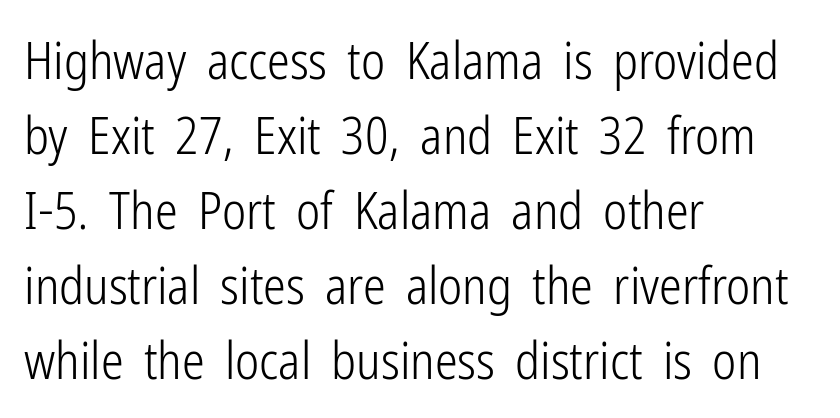
Q: Is the text bold? A: No.
Q: Is the text italic (slanted)? A: No, it is upright.
Q: Is the typeface a serif or a sans-serif typeface? A: Sans-serif.
Q: Is the text underlined? A: No.
Q: How is the paragraph aligned? A: Left-aligned.
Q: Is the spacing between letters normal or unusually wide? A: Normal.
Q: Is the spacing between lines tight, normal or loose? A: Normal.
Q: Width (condensed, normal, or wide)? A: Condensed.
Q: Stroke contrast? A: Low.
Q: x-height? A: Medium.
Q: Monospaced? A: No.
